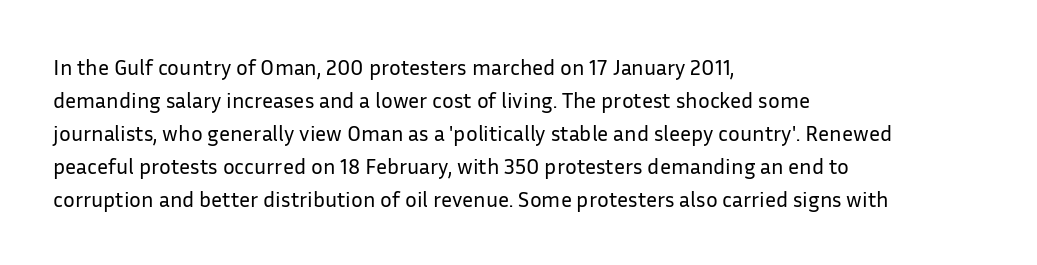
In terms of leading, this rendering sits right in the middle. Quick note: not italic, upright. Stems here are at most as thick as an everyday book face. Letter spacing: default.
